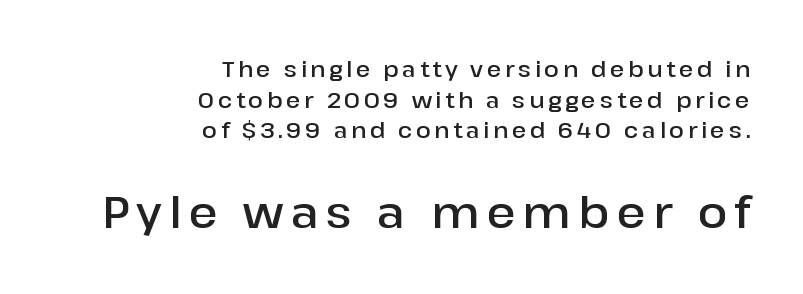
Scale increases going downward across the two blocks. Every stem runs plumb, perpendicular to the baseline. Is the type bold? Partly — it's a semibold, heavier than regular but not fully bold. Is the block centered? No — it sits flush against the right margin. The foot of each line stays bare and open.
